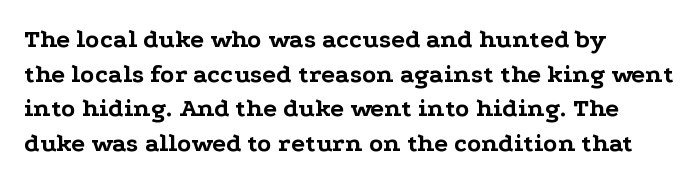
Q: Is the text bold? A: Yes.
Q: Is the text italic (slanted)? A: No, it is upright.
Q: Is the text underlined? A: No.
Q: How is the paragraph aligned? A: Left-aligned.
Q: Is the spacing between letters normal or unusually wide? A: Normal.
Q: Is the spacing between lines tight, normal or loose? A: Normal.
